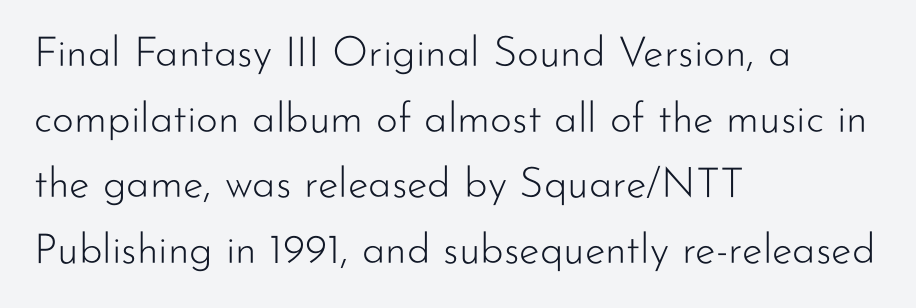
This sample uses a sans-serif face. The strokes carry an ordinary text weight at most. Underline: absent. A typesetter would call this proportional, since set widths differ per character. The leading is moderate, giving the passage an even texture.
